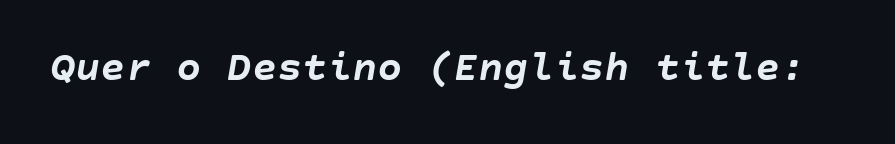
The image shows 42 px semibold type, italic (leaning right); set normal letter spacing, not underlined; low stroke contrast and a large x-height.
